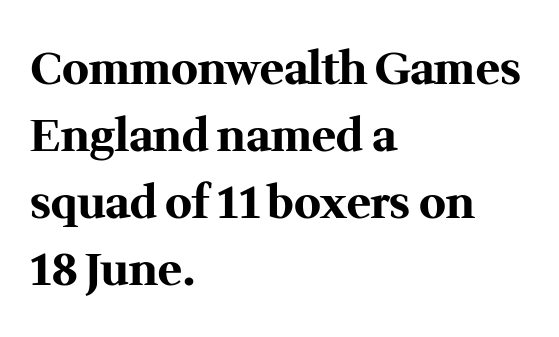
The image shows 45 px bold serif type, upright; set left-aligned, normal line spacing (1.49x), normal letter spacing, not underlined; medium stroke contrast and a medium x-height.
